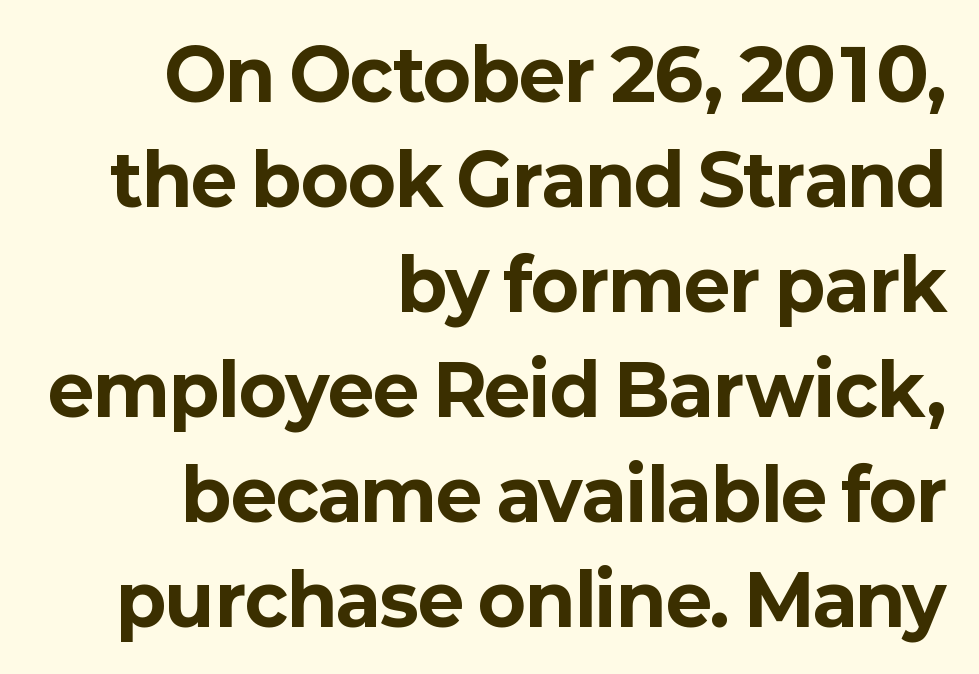
The image shows 70 px bold sans-serif type, upright; set right-aligned, normal line spacing (1.5x), normal letter spacing, not underlined; low stroke contrast and a medium x-height.
